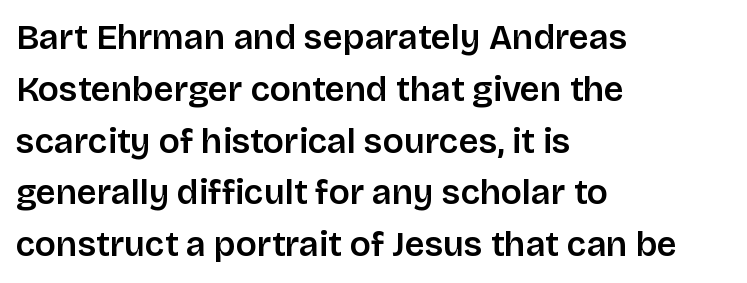
The image shows 35 px semibold sans-serif type, upright; set left-aligned, normal line spacing (1.48x), normal letter spacing, not underlined; low stroke contrast and a large x-height.
